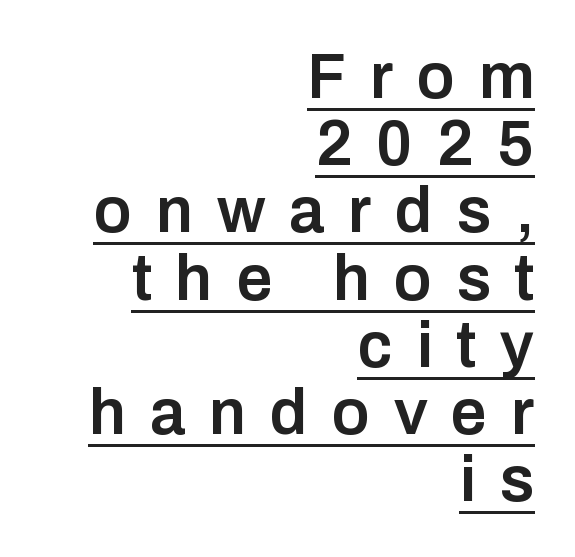
{"serif": "no", "italic": "no", "bold": "semi", "weight": "semibold", "width": "normal", "stroke_contrast": "low", "x_height": "medium", "monospaced": "no", "underline": "yes", "align": "right", "line_spacing": "tight", "line_spacing_ratio": 1.05, "letter_spacing": "wide", "letter_spacing_em": 0.37, "glyph_px": 64}
